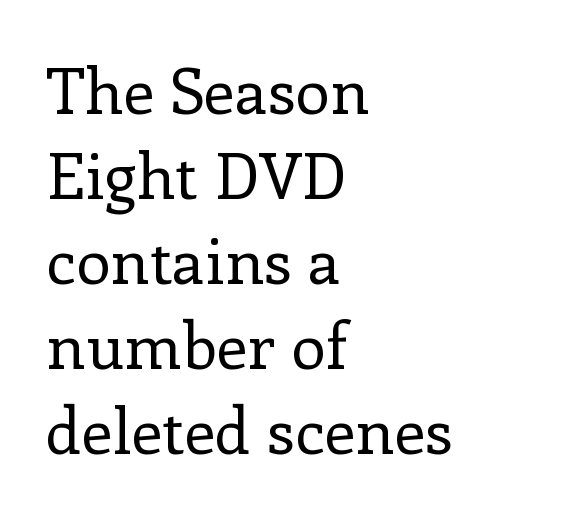
{"serif": "yes", "italic": "no", "bold": "no", "weight": "regular", "width": "normal", "stroke_contrast": "low", "x_height": "medium", "monospaced": "no", "underline": "no", "align": "left", "line_spacing": "normal", "line_spacing_ratio": 1.35, "letter_spacing": "normal", "letter_spacing_em": 0.0, "glyph_px": 63}
